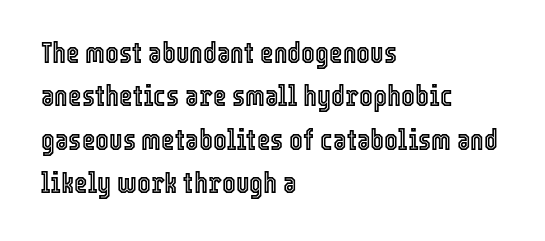
Q: Is the text italic (slanted)? A: No, it is upright.
Q: Is the text underlined? A: No.
Q: How is the paragraph aligned? A: Left-aligned.
Q: Is the spacing between letters normal or unusually wide? A: Normal.
Q: Is the spacing between lines tight, normal or loose? A: Normal.
Q: Width (condensed, normal, or wide)? A: Condensed.
Q: x-height? A: Medium.
Q: Monospaced? A: No.
